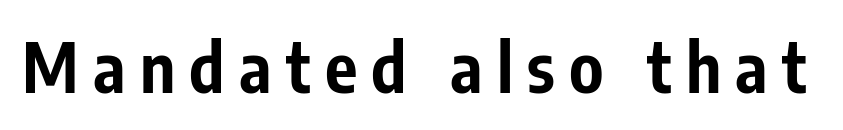
{"serif": "no", "italic": "no", "bold": "yes", "weight": "bold", "width": "condensed", "stroke_contrast": "low", "x_height": "medium", "monospaced": "no", "underline": "no", "letter_spacing": "wide", "letter_spacing_em": 0.21, "glyph_px": 68}
